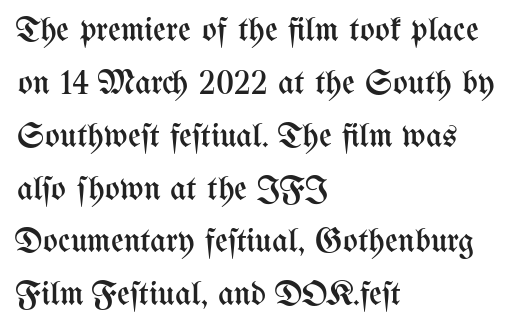
The image shows 35 px regular-weight, condensed type, upright; set left-aligned, normal line spacing (1.51x), normal letter spacing, not underlined; medium stroke contrast and a medium x-height.
